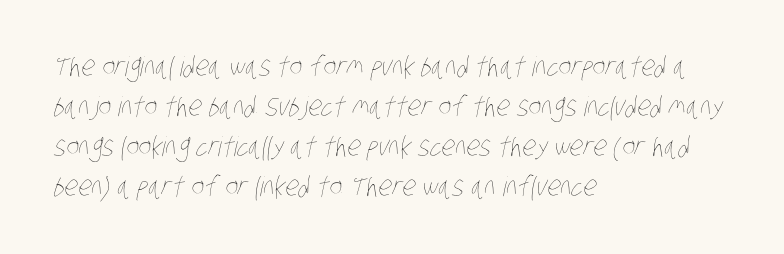
{"bold": "no", "underline": "no", "align": "left", "line_spacing": "normal", "line_spacing_ratio": 1.48, "letter_spacing": "normal", "letter_spacing_em": 0.0, "glyph_px": 27}
